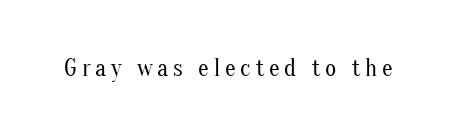
The image shows 24 px text type, upright; set unusually wide letter spacing (+0.2 em), not underlined.
